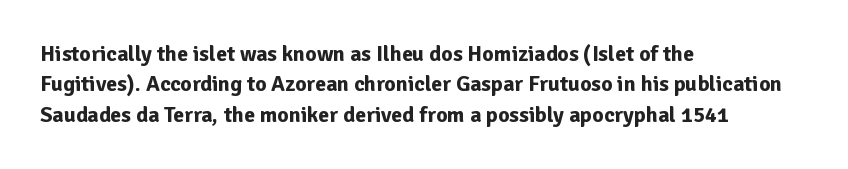
The image shows 22 px bold type, upright; set left-aligned, normal line spacing (1.38x), normal letter spacing, not underlined.
